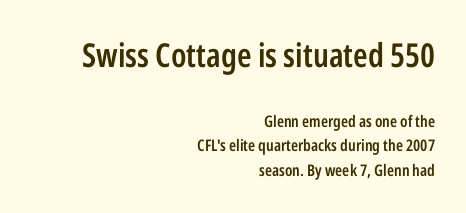
{"serif": "no", "italic": "no", "bold": "semi", "weight": "semibold", "width": "condensed", "stroke_contrast": "low", "x_height": "medium", "monospaced": "no", "underline": "no", "align": "right", "line_spacing": "normal", "line_spacing_ratio": 1.55, "letter_spacing": "normal", "letter_spacing_em": 0.0, "larger_block": "first", "size_ratio": 2.06, "glyph_px": 33}
